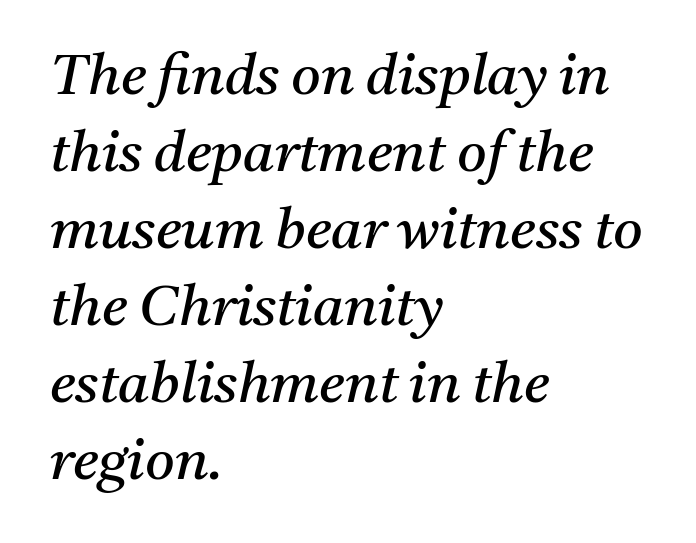
{"serif": "yes", "italic": "yes", "lean": "right", "slant_degrees": 11, "bold": "no", "weight": "regular", "width": "normal", "stroke_contrast": "medium", "x_height": "medium", "monospaced": "no", "underline": "no", "align": "left", "line_spacing": "normal", "line_spacing_ratio": 1.35, "letter_spacing": "normal", "letter_spacing_em": 0.0, "glyph_px": 57}
